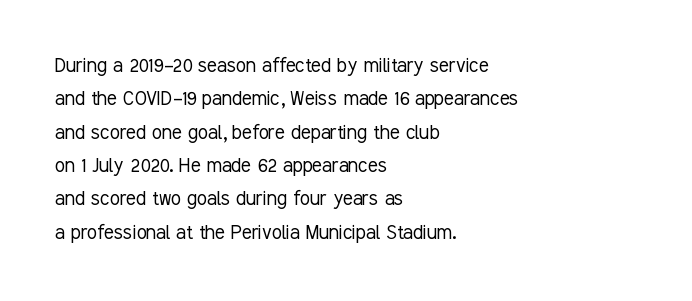
Q: Is the text bold? A: No.
Q: Is the text italic (slanted)? A: No, it is upright.
Q: Is the text underlined? A: No.
Q: How is the paragraph aligned? A: Left-aligned.
Q: Is the spacing between letters normal or unusually wide? A: Normal.
Q: Is the spacing between lines tight, normal or loose? A: Normal.
